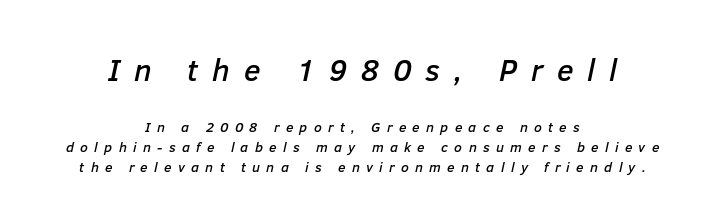
The image shows 31 px text type, italic (leaning right); set centered, normal line spacing (1.42x), unusually wide letter spacing (+0.45 em), not underlined; the first (top) block is 2.21x larger; low stroke contrast and a medium x-height.
